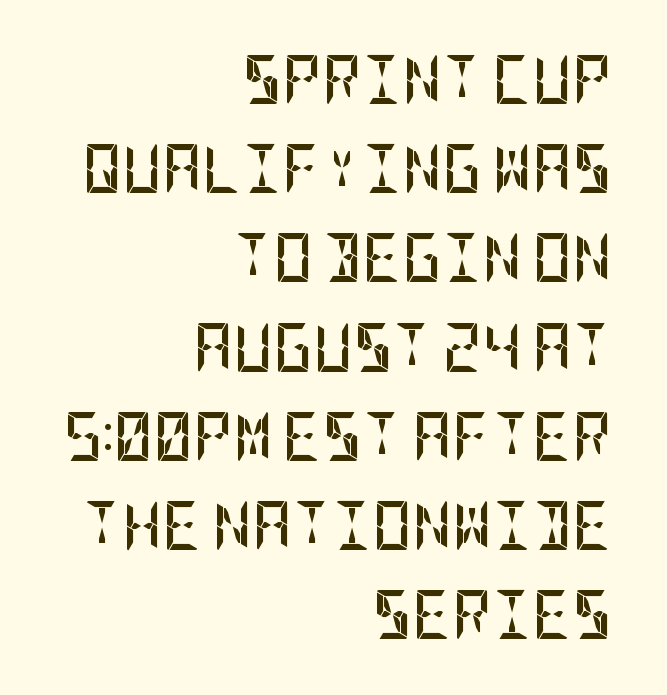
{"serif": "no", "italic": "no", "bold": "yes", "weight": "semibold", "width": "condensed", "stroke_contrast": "low", "x_height": "large", "underline": "no", "align": "right", "line_spacing_ratio": 1.82, "letter_spacing": "normal", "letter_spacing_em": 0.0, "glyph_px": 49}
